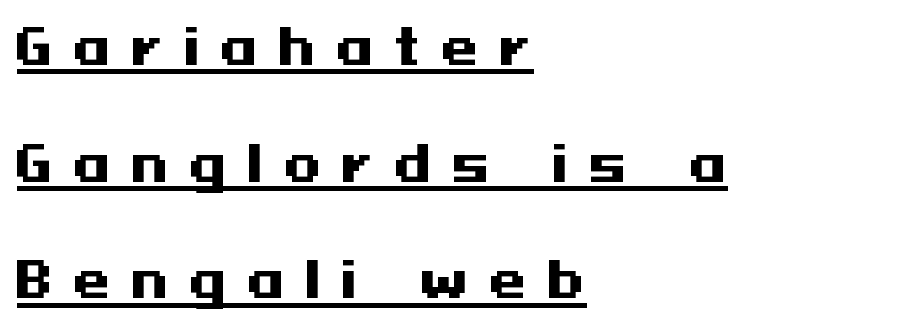
Typeset ragged right — the left edge is the straight one. Each line of the rendering has a horizontal stroke beneath the glyphs. Between one letter and the next there's a generous, obvious gap. Do the letters lean? They stand straight.
